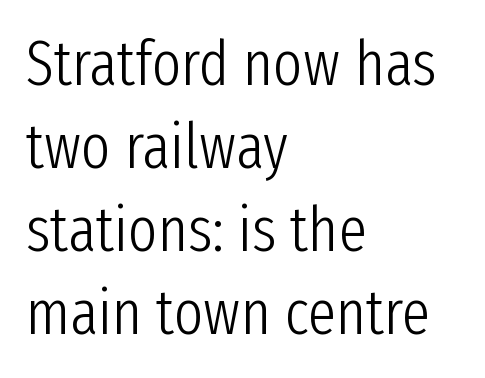
{"serif": "no", "italic": "no", "bold": "no", "weight": "light", "width": "condensed", "stroke_contrast": "low", "x_height": "medium", "monospaced": "no", "underline": "no", "align": "left", "line_spacing": "normal", "line_spacing_ratio": 1.32, "letter_spacing": "normal", "letter_spacing_em": 0.0, "glyph_px": 63}
